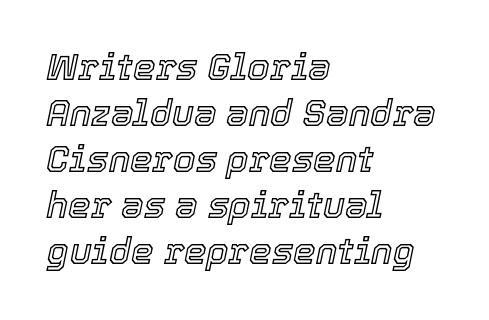
If you drew a ruler down the left edge, every line would touch it. The space between consecutive lines is moderate. Look at the tracking — it's just the regular setting, nothing added. A typesetter would call this proportional, since set widths differ per character.
